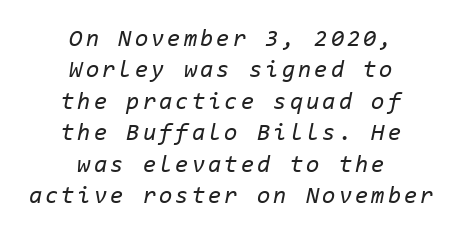
Q: Is the text bold? A: No.
Q: Is the text italic (slanted)? A: Yes, it leans right by about 11 degrees.
Q: Is the text underlined? A: No.
Q: How is the paragraph aligned? A: Centered.
Q: Is the spacing between lines tight, normal or loose? A: Normal.
